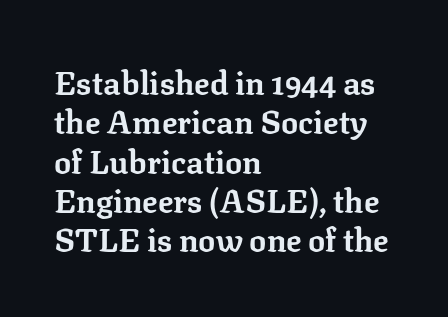
The image shows 32 px bold serif type, upright; set left-aligned, line spacing 1.23x, normal letter spacing, not underlined; low stroke contrast and a medium x-height.
